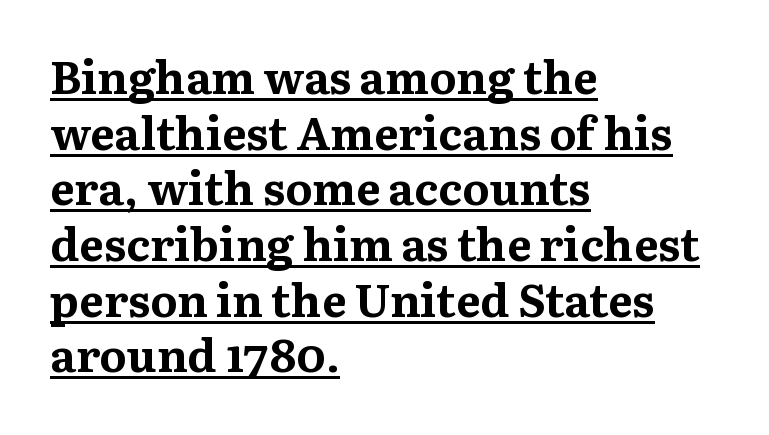
How are the letters spaced? Ordinarily, with no added tracking. Spacing verdict: proportional, widths tailored to each character. The font family rendered here belongs to the serif group. As a designer I'd log this as weight 700, bold.
